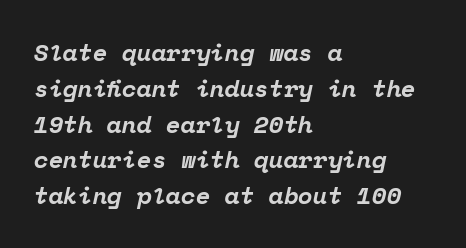
{"italic": "yes", "lean": "right", "slant_degrees": 12, "bold": "yes", "underline": "no", "align": "left", "line_spacing": "normal", "line_spacing_ratio": 1.49, "letter_spacing": "normal", "letter_spacing_em": 0.0, "glyph_px": 24}
